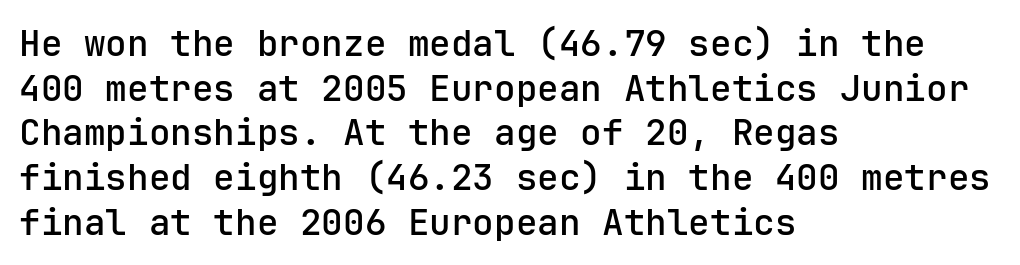
{"serif": "no", "italic": "no", "bold": "semi", "weight": "semibold", "width": "normal", "stroke_contrast": "low", "x_height": "medium", "underline": "no", "align": "left", "line_spacing_ratio": 1.24, "letter_spacing": "normal", "letter_spacing_em": 0.0, "glyph_px": 36}
